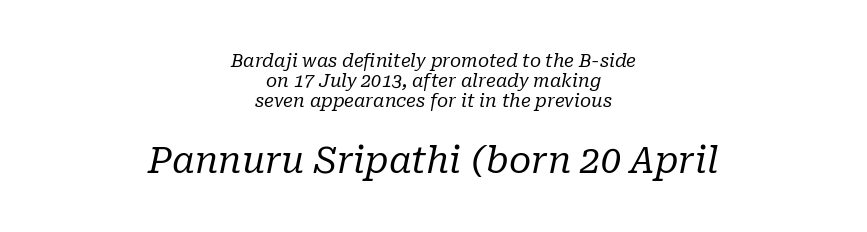
{"serif": "yes", "italic": "yes", "lean": "right", "slant_degrees": 10, "bold": "no", "weight": "regular", "width": "normal", "stroke_contrast": "low", "x_height": "medium", "monospaced": "no", "underline": "no", "align": "center", "line_spacing": "tight", "line_spacing_ratio": 1.11, "letter_spacing": "normal", "letter_spacing_em": 0.0, "larger_block": "second", "size_ratio": 2.0, "glyph_px": 36}
